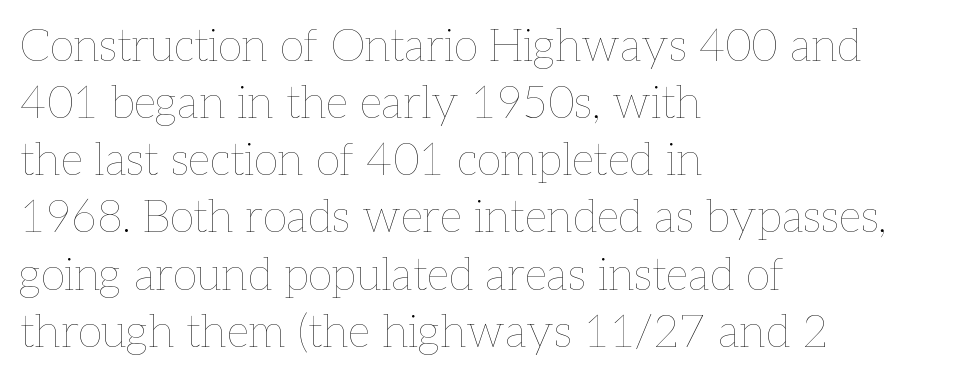
The image shows 45 px thin type, upright; set left-aligned, normal line spacing (1.27x), normal letter spacing, not underlined; low stroke contrast and a medium x-height.
